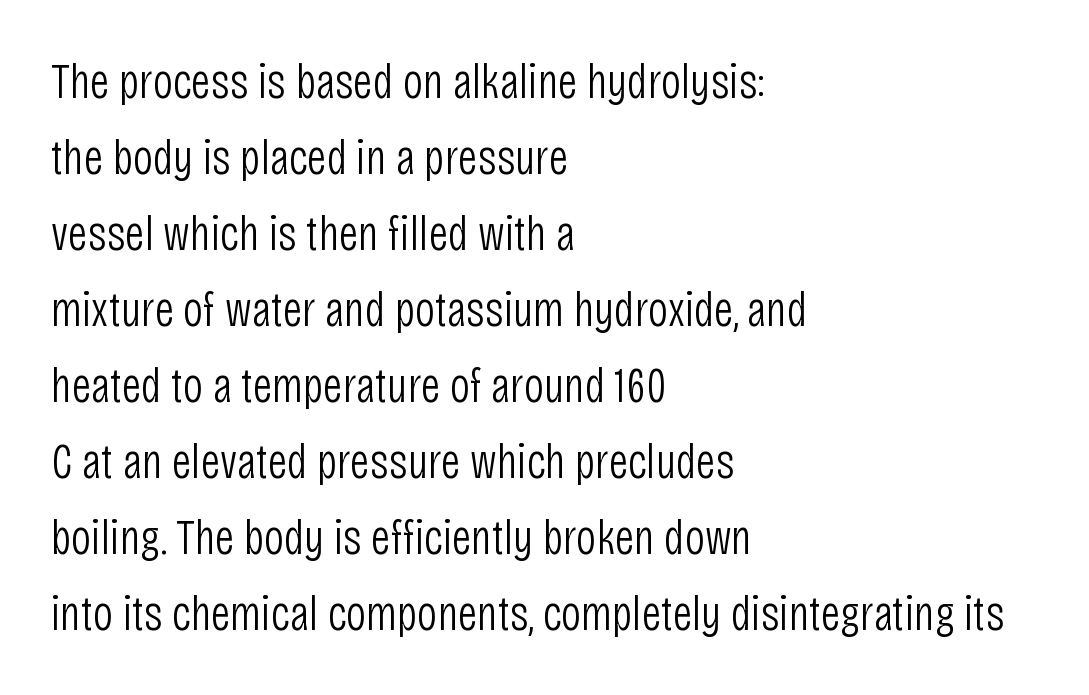
{"serif": "no", "italic": "no", "bold": "no", "weight": "light", "width": "condensed", "stroke_contrast": "low", "x_height": "large", "monospaced": "no", "underline": "no", "align": "left", "line_spacing": "normal", "line_spacing_ratio": 1.52, "letter_spacing": "normal", "letter_spacing_em": 0.0, "glyph_px": 50}
